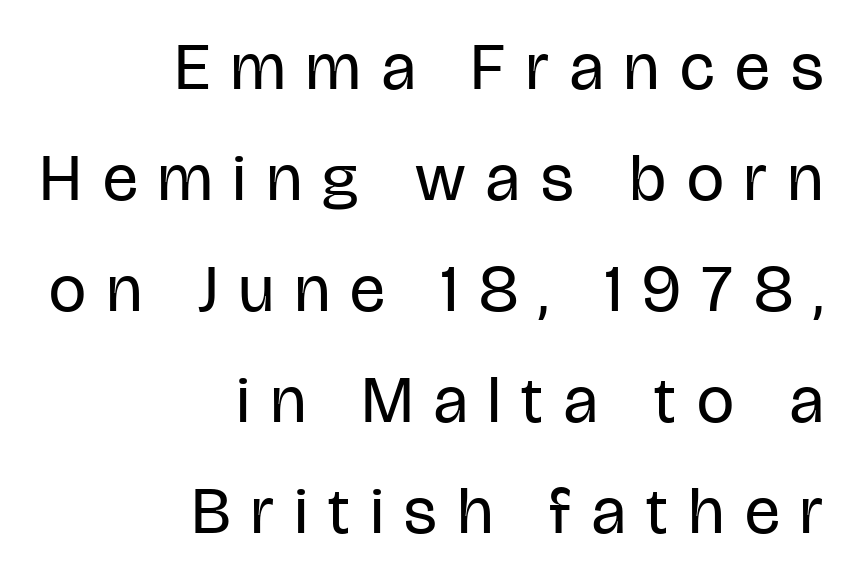
The image shows 66 px regular-weight, condensed sans-serif type, upright; set right-aligned, normal line spacing (1.68x), unusually wide letter spacing (+0.32 em), not underlined; low stroke contrast and a large x-height.
